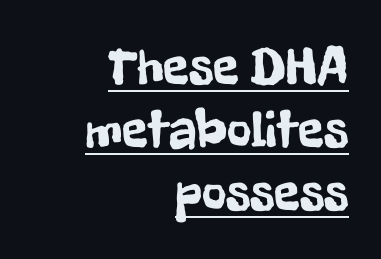
A student would call this right alignment; a typographer would say flush right, rag left. Somebody hit Ctrl+U on this one — the words are underlined. The type sits square on the baseline with zero lean. Letter spacing: default. The rendering uses natural spacing where letterforms have individual widths.
